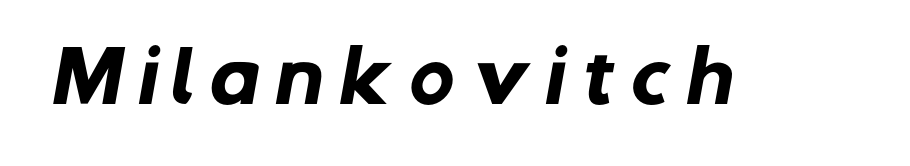
The image shows 69 px heavy sans-serif type; set unusually wide letter spacing (+0.2 em), not underlined; low stroke contrast and a medium x-height.
